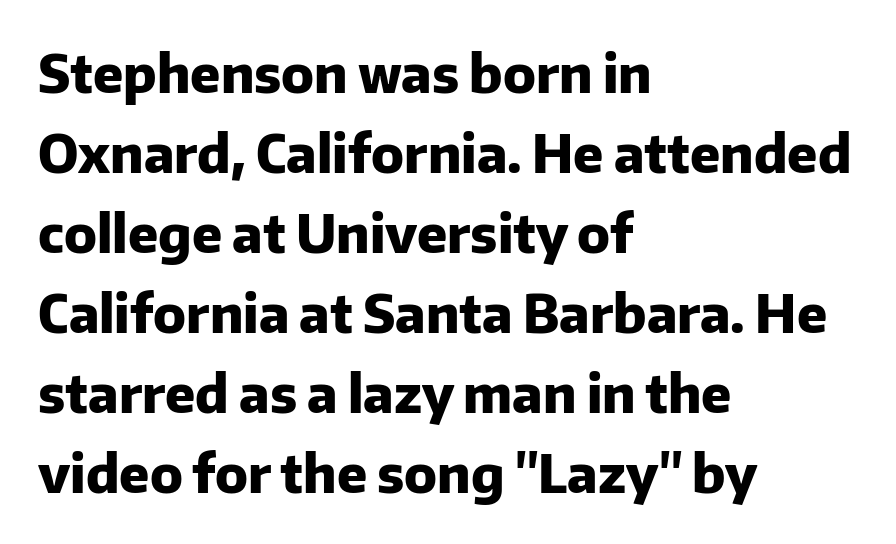
The image shows 53 px heavy sans-serif type, upright; set left-aligned, normal line spacing (1.51x), normal letter spacing, not underlined; low stroke contrast and a medium x-height.
